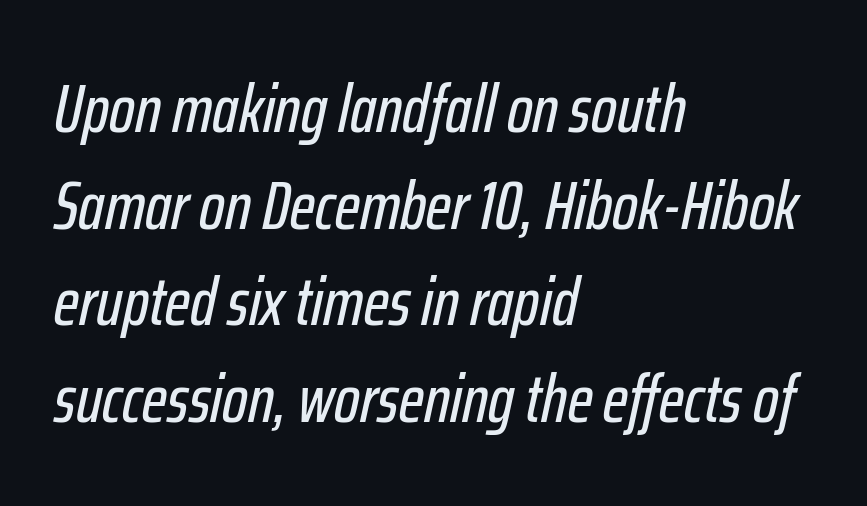
These lines are rendered in a variable-pitch font. Successive baselines arrive at the customary interval. Tall strokes in this sample are angled rather than plumb. Honestly, the letter spacing is just normal — you wouldn't notice it.
